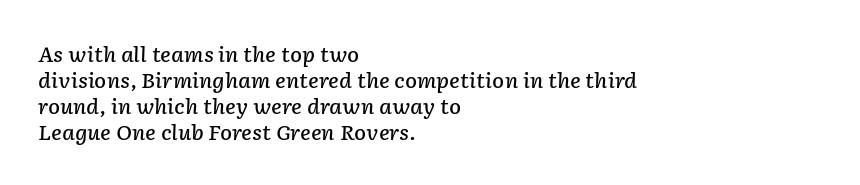
{"italic": "yes", "lean": "right", "slant_degrees": 2, "bold": "semi", "underline": "no", "align": "left", "line_spacing": "normal", "line_spacing_ratio": 1.3, "letter_spacing": "normal", "letter_spacing_em": 0.0, "glyph_px": 20}
